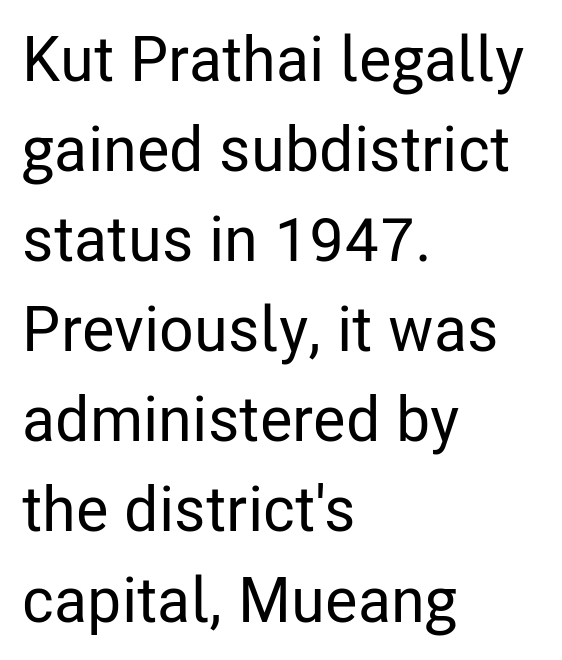
Q: Is the text italic (slanted)? A: No, it is upright.
Q: Is the typeface a serif or a sans-serif typeface? A: Sans-serif.
Q: Is the text underlined? A: No.
Q: How is the paragraph aligned? A: Left-aligned.
Q: Is the spacing between letters normal or unusually wide? A: Normal.
Q: Is the spacing between lines tight, normal or loose? A: Normal.
Q: Width (condensed, normal, or wide)? A: Condensed.
Q: Stroke contrast? A: Low.
Q: x-height? A: Medium.
Q: Monospaced? A: No.
